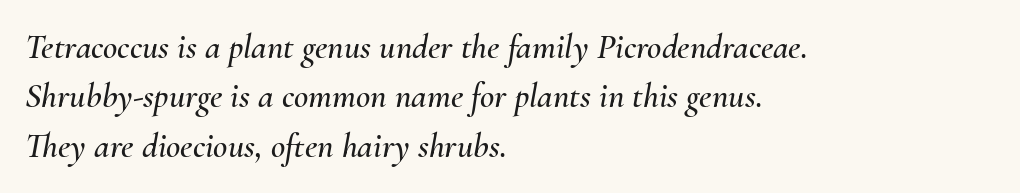
Q: Is the text italic (slanted)? A: Yes, it leans right by about 10 degrees.
Q: Is the text underlined? A: No.
Q: How is the paragraph aligned? A: Left-aligned.
Q: Is the spacing between letters normal or unusually wide? A: Normal.
Q: Is the spacing between lines tight, normal or loose? A: Normal.
Q: Width (condensed, normal, or wide)? A: Normal.
Q: Stroke contrast? A: Medium.
Q: x-height? A: Small.
Q: Monospaced? A: No.
